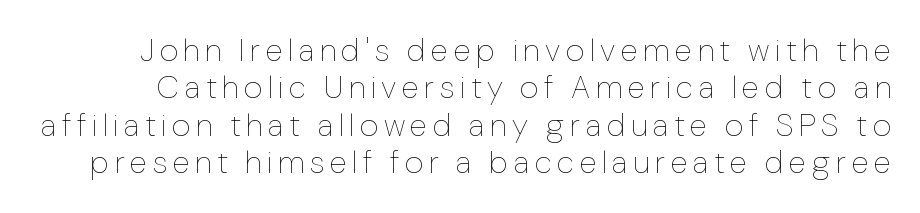
{"italic": "no", "bold": "no", "weight": "thin", "width": "normal", "stroke_contrast": "low", "x_height": "medium", "monospaced": "no", "underline": "no", "line_spacing_ratio": 1.17, "glyph_px": 32}
